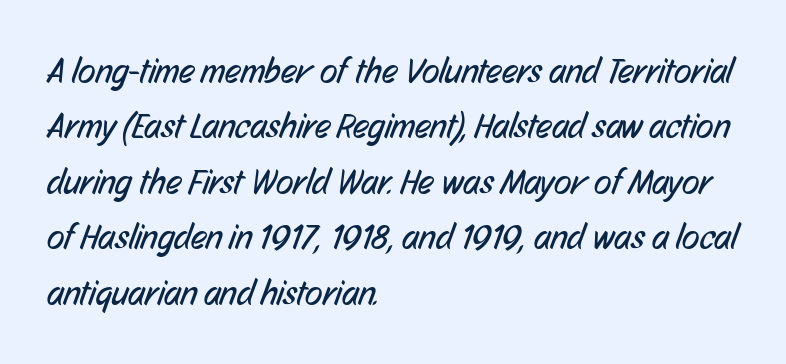
Q: Is the text bold? A: No.
Q: Is the typeface a serif or a sans-serif typeface? A: Sans-serif.
Q: Is the text underlined? A: No.
Q: How is the paragraph aligned? A: Left-aligned.
Q: Is the spacing between letters normal or unusually wide? A: Normal.
Q: Is the spacing between lines tight, normal or loose? A: Normal.
Q: Width (condensed, normal, or wide)? A: Condensed.
Q: Stroke contrast? A: Low.
Q: x-height? A: Medium.
Q: Monospaced? A: No.
